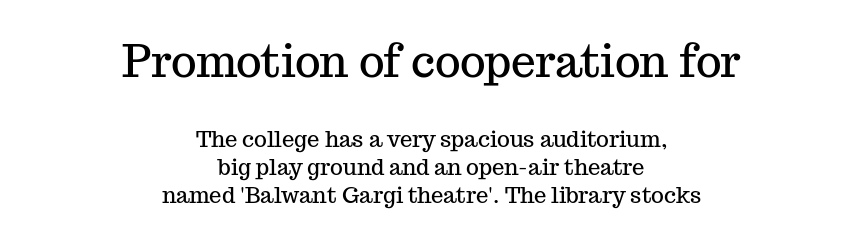
{"serif": "yes", "italic": "no", "width": "normal", "stroke_contrast": "medium", "x_height": "medium", "monospaced": "no", "underline": "no", "align": "center", "line_spacing": "normal", "line_spacing_ratio": 1.28, "letter_spacing": "normal", "letter_spacing_em": 0.0, "larger_block": "first", "size_ratio": 2.0, "glyph_px": 44}
